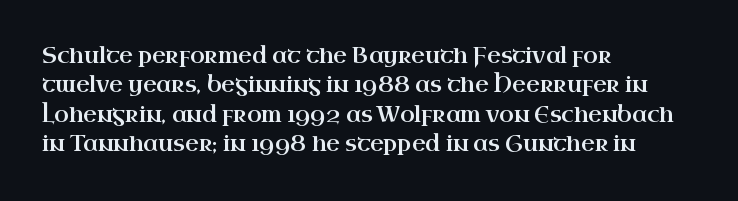
If you drew a ruler down the left edge, every line would touch it. The foot of each line stays bare and open. What's the leading like? Ordinary, nothing unusual. The axis of the letterforms is exactly vertical. Observe the ordinary spacing: letters are neighbours, not strangers.
